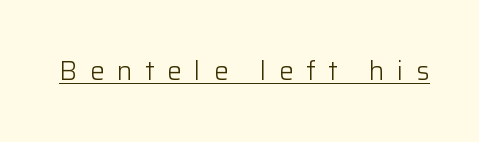
Q: Is the text bold? A: No.
Q: Is the text italic (slanted)? A: No, it is upright.
Q: Is the text underlined? A: Yes.
Q: Is the spacing between letters normal or unusually wide? A: Unusually wide.
